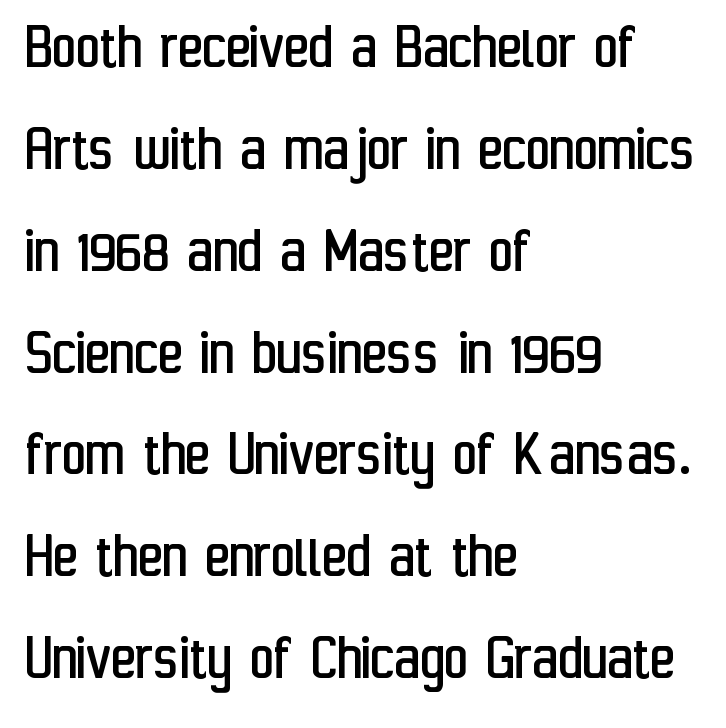
{"serif": "no", "italic": "no", "bold": "no", "weight": "regular", "width": "condensed", "stroke_contrast": "low", "x_height": "medium", "monospaced": "no", "underline": "no", "align": "left", "line_spacing": "normal", "line_spacing_ratio": 1.52, "letter_spacing": "normal", "letter_spacing_em": 0.0, "glyph_px": 67}
